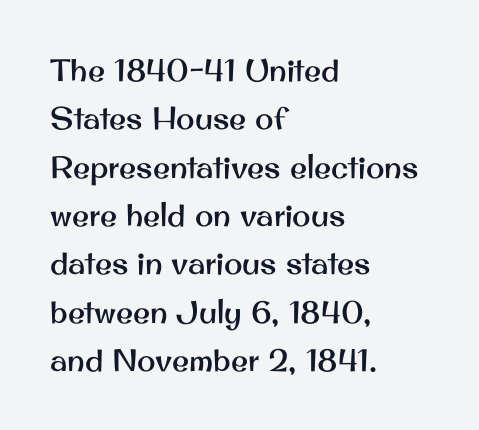
Note the varied advance widths — an 'i' is clearly narrower than an 'm'. Tracking here is standard; glyphs follow each other at the usual distance. The gap between lines stays unmarked. The font's upright variant was chosen for this text. Every row of glyphs begins at an identical x-position on the left. If you measured baseline to baseline, you'd find a middling distance.
